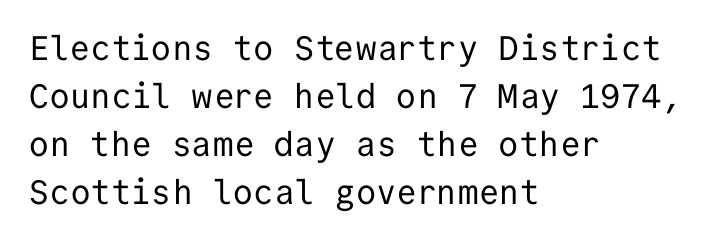
The line texture is even and compact thanks to regular tracking. Baseline-to-baseline distance is the conventional proportion of letter height. The font family rendered here belongs to the sans-serif group. Teacher's note: observe the even left margin — that is flush-left alignment. The font's upright variant was chosen for this text. The passage shown is not underscored anywhere.
